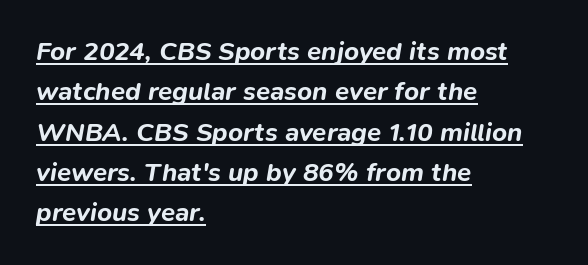
Q: Is the text bold? A: Yes.
Q: Is the text italic (slanted)? A: Yes, it leans right by about 9 degrees.
Q: Is the text underlined? A: Yes.
Q: How is the paragraph aligned? A: Left-aligned.
Q: Is the spacing between letters normal or unusually wide? A: Normal.
Q: Is the spacing between lines tight, normal or loose? A: Normal.
